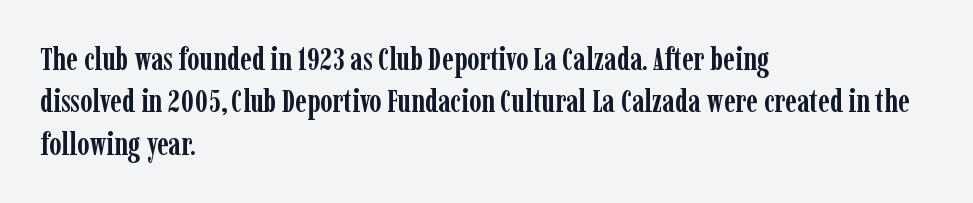
{"serif": "yes", "italic": "no", "bold": "yes", "weight": "semibold", "width": "condensed", "stroke_contrast": "low", "x_height": "medium", "monospaced": "no", "underline": "no", "align": "left", "line_spacing": "normal", "line_spacing_ratio": 1.37, "letter_spacing": "normal", "letter_spacing_em": 0.0, "glyph_px": 31}
